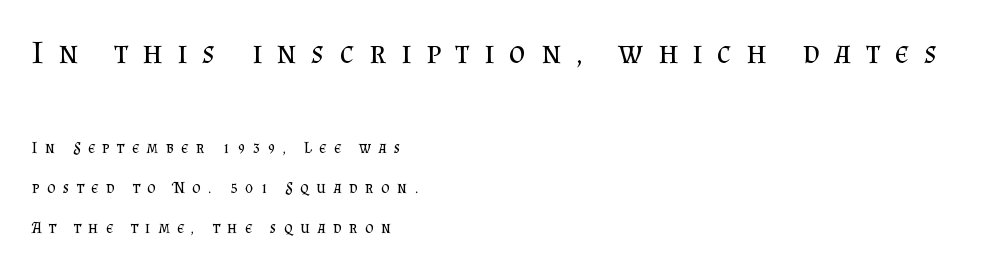
{"serif": "yes", "italic": "no", "bold": "no", "weight": "regular", "width": "normal", "stroke_contrast": "medium", "x_height": "small", "monospaced": "no", "underline": "no", "align": "left", "line_spacing": "loose", "line_spacing_ratio": 2.49, "letter_spacing": "wide", "letter_spacing_em": 0.47, "larger_block": "first", "size_ratio": 2.0, "glyph_px": 32}
